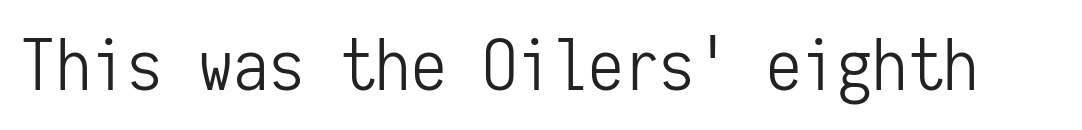
Nothing sits at the stroke ends, so this counts as sans-serif. Standard letterfit; no display-style spreading of the glyphs. Designer's note — italics off, roman on. You could count columns in this text — the font is strictly monospaced. The font is comparable to plain body text, perhaps lighter. The area under the type is left untouched.
